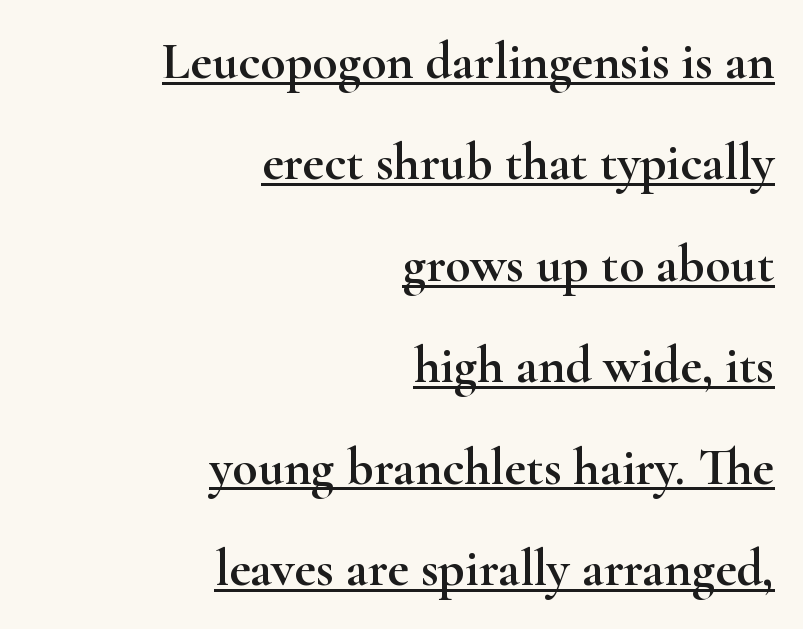
The image shows 52 px wide serif type, upright; set right-aligned, loose line spacing (1.95x), normal letter spacing, underlined; high stroke contrast and a small x-height.
